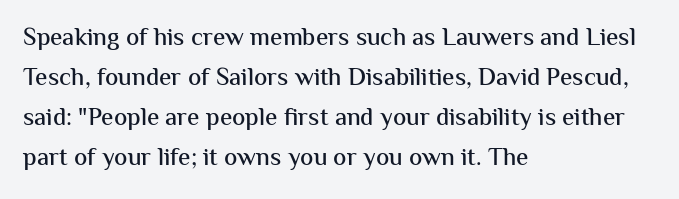
Q: Is the text italic (slanted)? A: No, it is upright.
Q: Is the text underlined? A: No.
Q: How is the paragraph aligned? A: Left-aligned.
Q: Is the spacing between letters normal or unusually wide? A: Normal.
Q: Is the spacing between lines tight, normal or loose? A: Normal.
